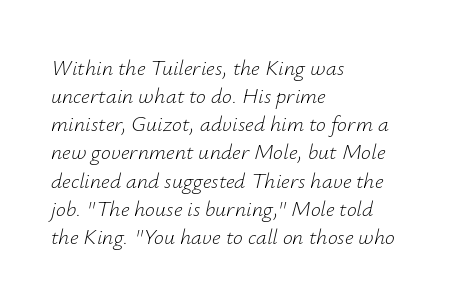
Only glyphs here, with clear space below each row. The specimen reads as italic at a glance. The passage shown stacks its lines at a standard gap. Which margin do the lines hug? The left one — the right edge is uneven. Each stroke keeps to a modest, everyday thickness or less. The face used here is rendered with its standard letterfit.
